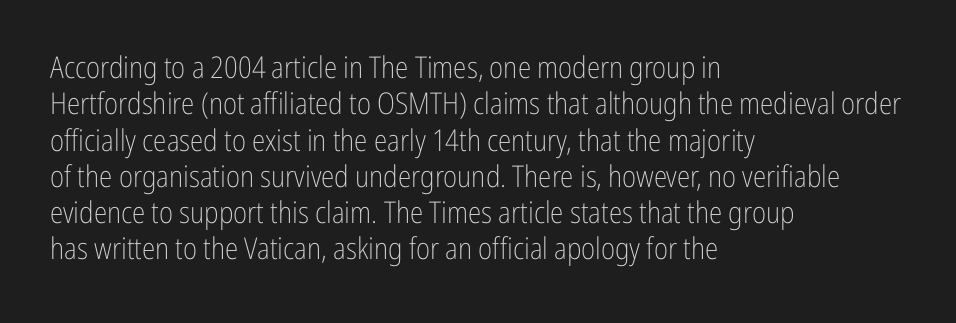
The image shows 30 px light, condensed sans-serif type, upright; set left-aligned, line spacing 1.21x, normal letter spacing, not underlined; low stroke contrast and a medium x-height.
